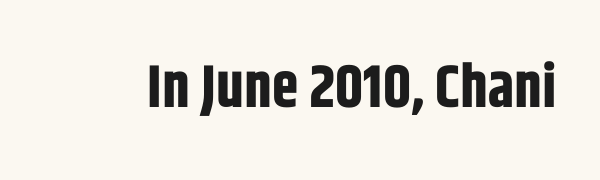
Underlining? Definitely not there. Chunky letters — that's bold for sure. Spacing verdict: proportional, widths tailored to each character. Characters follow at the spacing the type designer built in.
